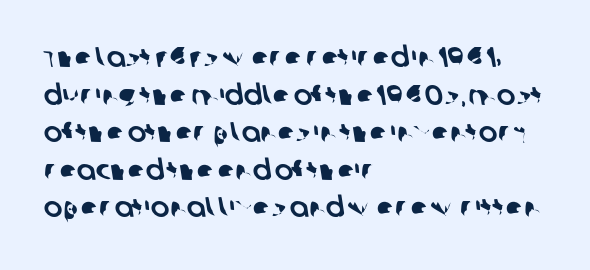
{"serif": "no", "width": "normal", "stroke_contrast": "low", "x_height": "large", "monospaced": "no", "underline": "no", "align": "left", "line_spacing": "normal", "line_spacing_ratio": 1.34, "letter_spacing": "normal", "letter_spacing_em": 0.0, "glyph_px": 28}
